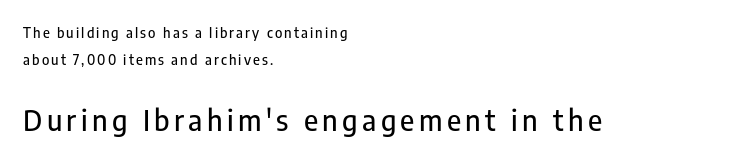
{"serif": "no", "italic": "no", "width": "condensed", "stroke_contrast": "low", "x_height": "medium", "monospaced": "no", "underline": "no", "align": "left", "line_spacing": "loose", "line_spacing_ratio": 1.96, "larger_block": "second", "size_ratio": 2.07, "glyph_px": 29}
